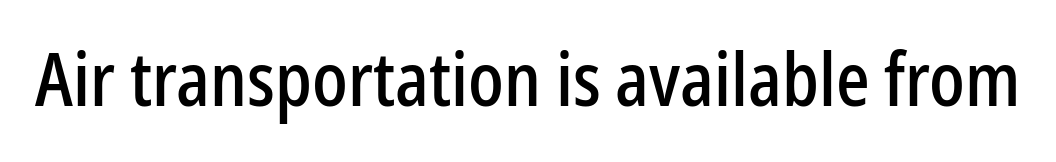
Q: Is the text italic (slanted)? A: No, it is upright.
Q: Is the typeface a serif or a sans-serif typeface? A: Sans-serif.
Q: Is the text underlined? A: No.
Q: Is the spacing between letters normal or unusually wide? A: Normal.
Q: Width (condensed, normal, or wide)? A: Condensed.
Q: Stroke contrast? A: Low.
Q: x-height? A: Medium.
Q: Monospaced? A: No.
